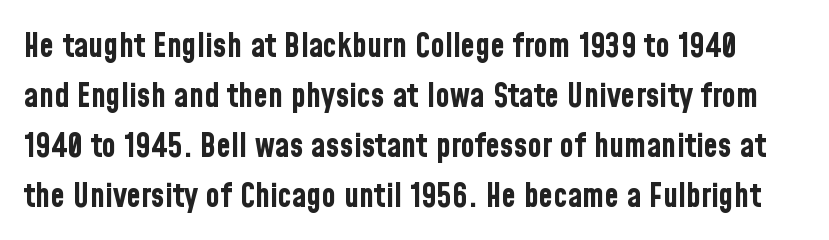
Each letter keeps its own natural width here, so spacing adapts to shape. Do the letters lean? They stand straight. The text was rendered using a sans face with plain stroke endings. Strong, thick strokes mark this as bold type. Decoration check: the copy has no underline. Honestly, the letter spacing is just normal — you wouldn't notice it.
